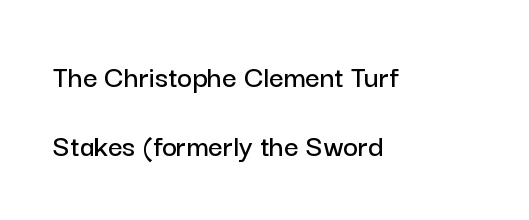
The image shows 32 px sans-serif type, upright; set left-aligned, loose line spacing (2.16x), normal letter spacing, not underlined; low stroke contrast and a medium x-height.
